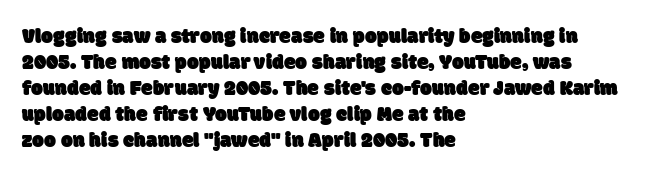
{"underline": "no", "align": "left", "line_spacing_ratio": 1.24, "letter_spacing": "normal", "letter_spacing_em": 0.0, "glyph_px": 21}
